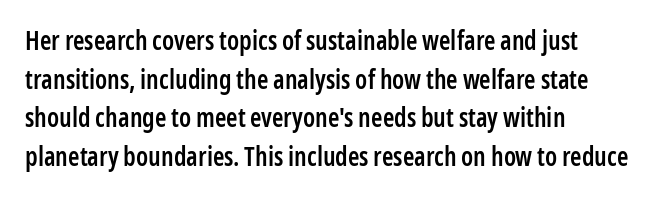
Q: Is the text bold? A: Semi-bold.
Q: Is the text italic (slanted)? A: No, it is upright.
Q: Is the text underlined? A: No.
Q: How is the paragraph aligned? A: Left-aligned.
Q: Is the spacing between letters normal or unusually wide? A: Normal.
Q: Is the spacing between lines tight, normal or loose? A: Normal.
